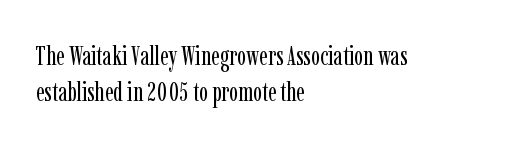
The image shows 27 px text type, upright; set left-aligned, normal line spacing (1.35x), normal letter spacing, not underlined.
